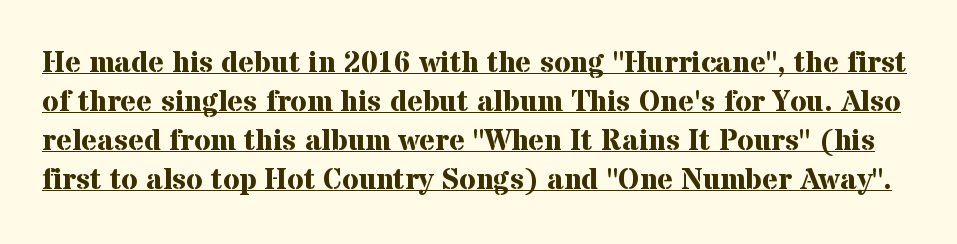
Students, observe: this is what conventionally led text looks like. The gaps between neighbouring characters are ordinary and unremarkable. Each letter keeps its own natural width here, so spacing adapts to shape. In designer terms, the underline attribute is active on this setting. You can tell it's not italic because the verticals are truly vertical. The rendering shows small feet on the letterforms — a serif design.
